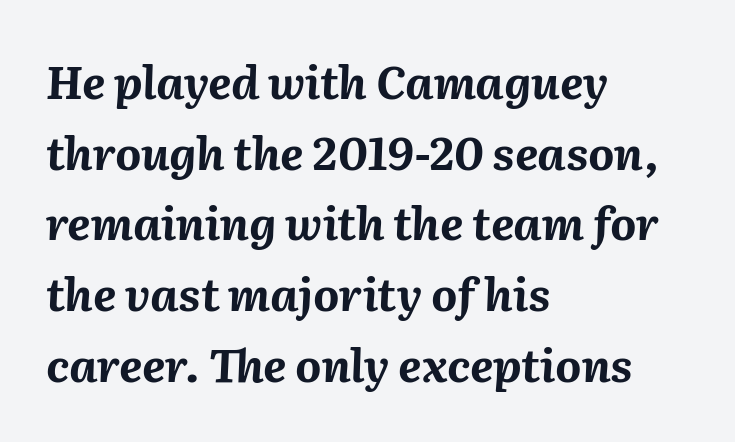
The image shows 45 px bold type, italic (leaning right); set left-aligned, normal line spacing (1.57x), normal letter spacing, not underlined; medium stroke contrast and a medium x-height.
